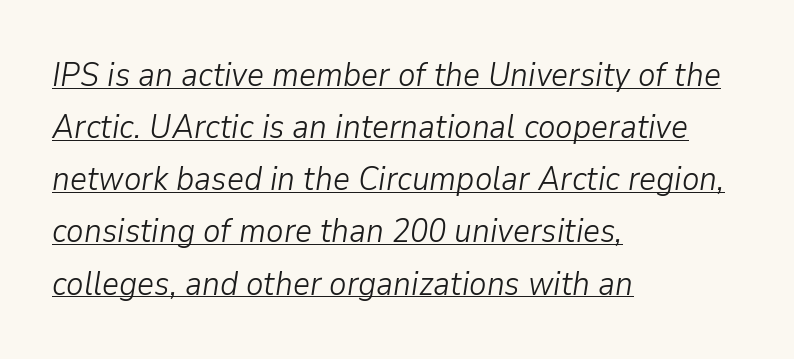
{"italic": "yes", "lean": "right", "slant_degrees": 9, "bold": "no", "weight": "light", "width": "normal", "stroke_contrast": "low", "x_height": "medium", "monospaced": "no", "underline": "yes", "align": "left", "line_spacing": "normal", "line_spacing_ratio": 1.58, "letter_spacing": "normal", "letter_spacing_em": 0.0, "glyph_px": 33}
